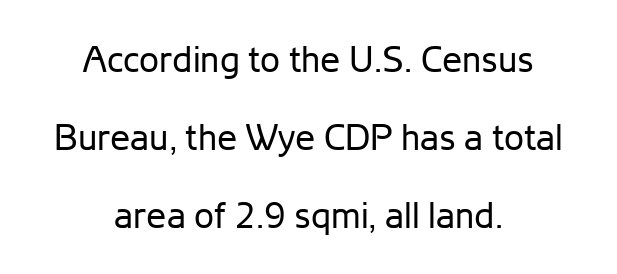
{"serif": "no", "italic": "no", "bold": "no", "weight": "regular", "width": "normal", "stroke_contrast": "low", "x_height": "medium", "monospaced": "no", "underline": "no", "align": "center", "line_spacing": "loose", "line_spacing_ratio": 2.16, "letter_spacing": "normal", "letter_spacing_em": 0.0, "glyph_px": 36}
